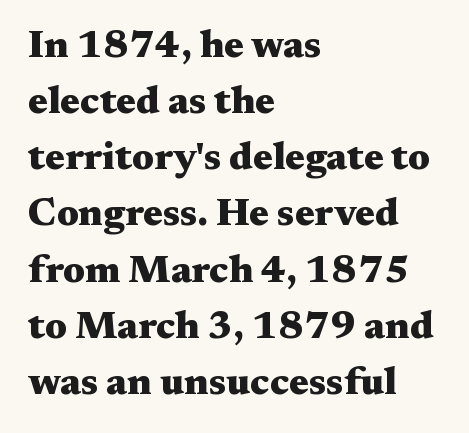
Character widths vary here, with narrow letters taking less room than wide ones. Observe the ordinary spacing: letters are neighbours, not strangers. Summary of weight: heavy, a full bold. The leading is moderate, giving the passage an even texture. Characters remain perfectly vertical along every line. The designer went with a serif here, giving each stem small feet.
